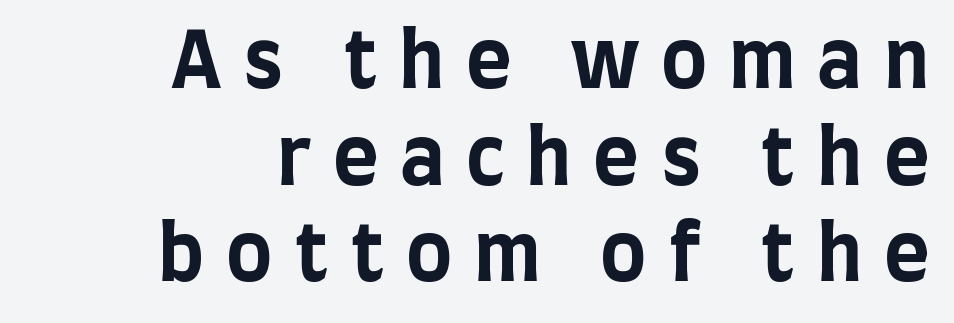
Thick stems and heavy bowls — unmistakably bold. The passage shown is typed in a proportional face where columns would drift. Rendered with straight, roman letterforms. Rule under the text: the space is simply empty. The lines in this sample share a right terminus and differ only in where they begin.
